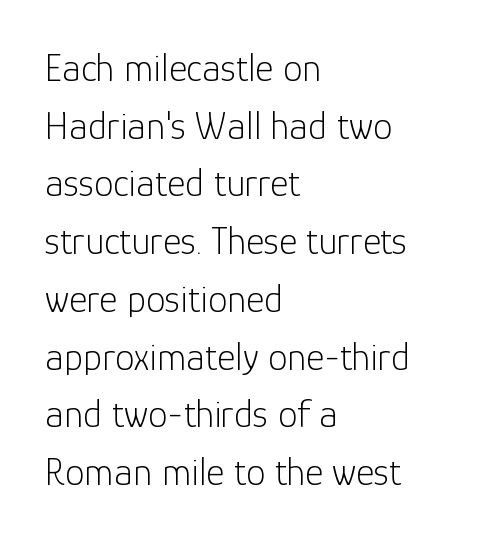
{"serif": "no", "italic": "no", "bold": "no", "weight": "light", "width": "normal", "stroke_contrast": "low", "x_height": "medium", "monospaced": "no", "underline": "no", "align": "left", "line_spacing": "normal", "line_spacing_ratio": 1.48, "letter_spacing": "normal", "letter_spacing_em": 0.0, "glyph_px": 39}
